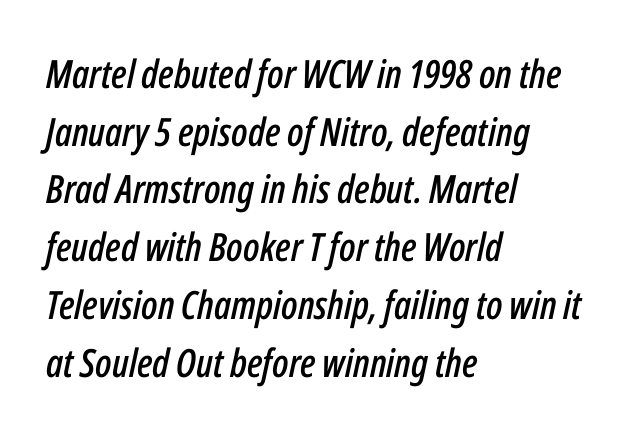
{"italic": "yes", "lean": "right", "slant_degrees": 12, "width": "condensed", "stroke_contrast": "low", "x_height": "medium", "monospaced": "no", "underline": "no", "align": "left", "line_spacing": "normal", "line_spacing_ratio": 1.48, "letter_spacing": "normal", "letter_spacing_em": 0.0, "glyph_px": 39}
